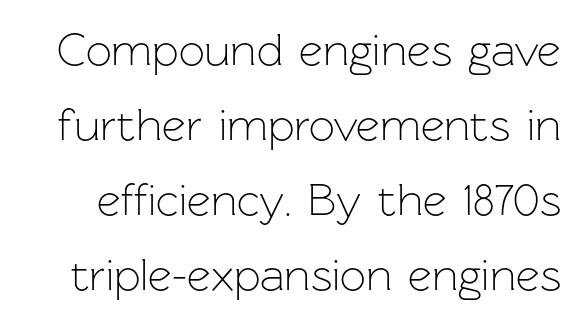
Notice how descenders clear the ascenders below comfortably — that's standard leading. Is the type heavy? It reads as light-to-regular instead. A clean baseline with only descenders dipping below it. This rendering leaves character spacing at its baseline value. Think of a printed novel: that variable character pitch is what you see here. Vertical strokes here are truly vertical.
